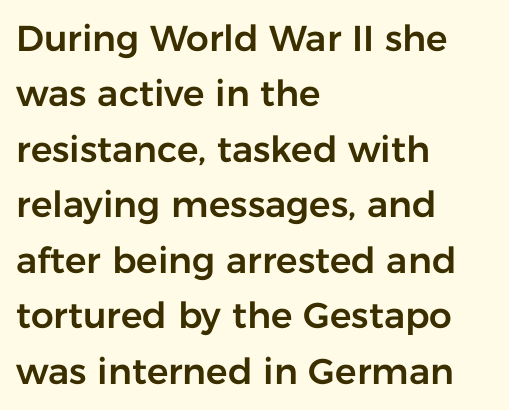
Line beginnings align vertically; line endings do not. Observe the ordinary spacing: letters are neighbours, not strangers. Is there any slant? The stems are plumb. Reading down the column, the eye jumps a familiar distance to each next line.
